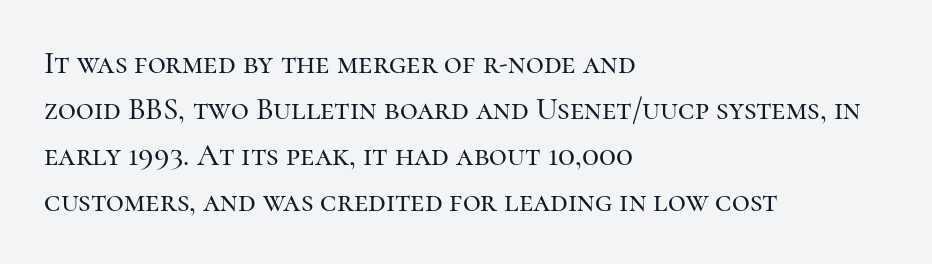
{"serif": "yes", "italic": "no", "width": "normal", "stroke_contrast": "high", "x_height": "medium", "monospaced": "no", "underline": "no", "align": "left", "line_spacing": "normal", "line_spacing_ratio": 1.48, "letter_spacing": "normal", "letter_spacing_em": 0.0, "glyph_px": 31}
